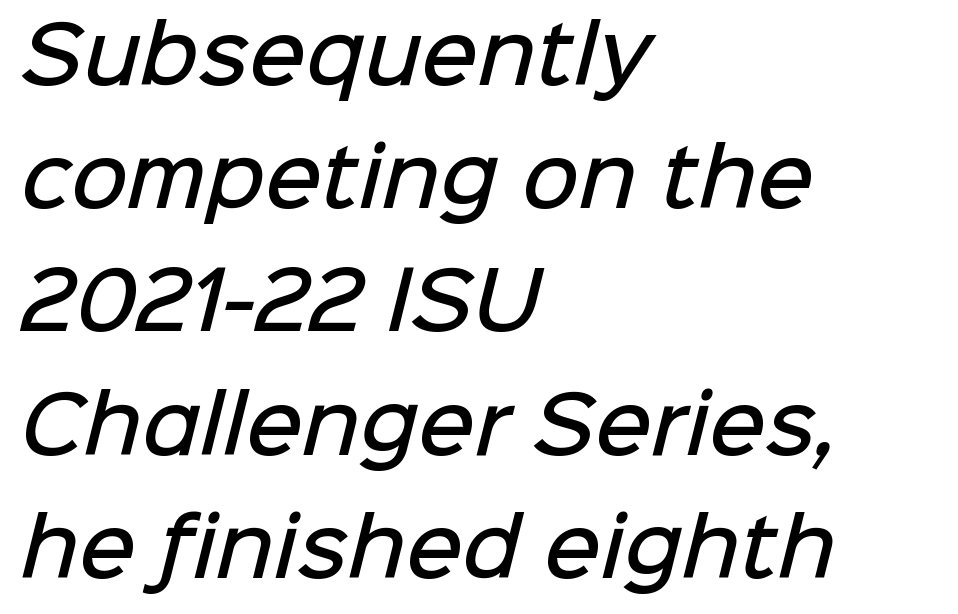
Line beginnings align vertically; line endings do not. Check under the words: just untouched page. The glyphs have the mass of a demibold cut, below bold. Note the varied advance widths — an 'i' is clearly narrower than an 'm'.
